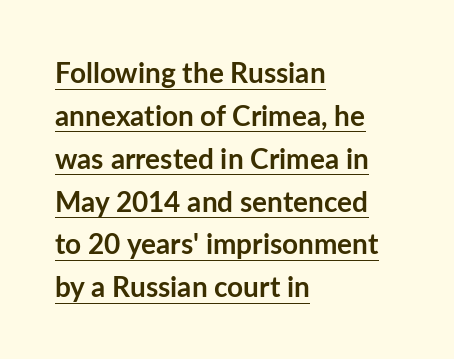
The rendered words wear a rule along their underside. You could not count columns in this text — the font is proportionally spaced. Where is the straight margin? On the left. Spacing between characters is what you'd get straight out of the box.
